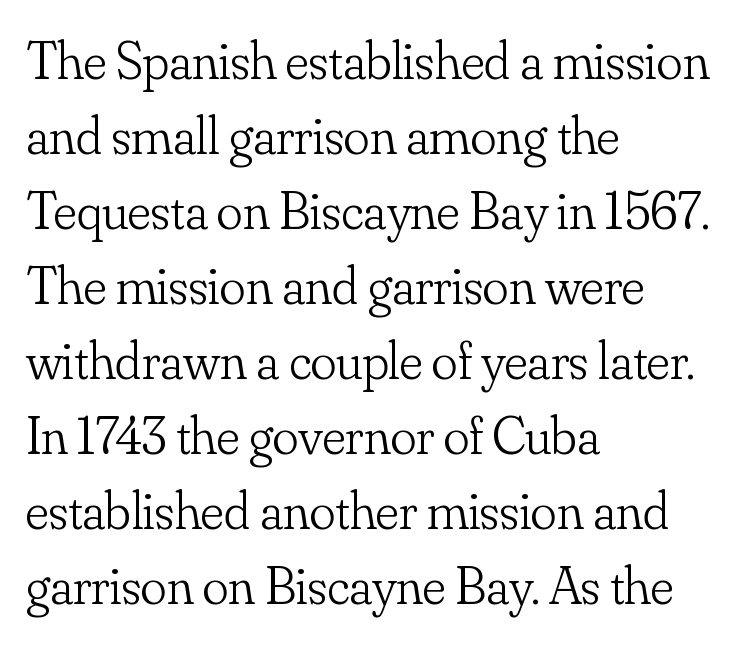
{"serif": "yes", "italic": "no", "bold": "no", "weight": "light", "width": "normal", "stroke_contrast": "low", "x_height": "small", "monospaced": "no", "underline": "no", "align": "left", "line_spacing": "normal", "line_spacing_ratio": 1.39, "letter_spacing": "normal", "letter_spacing_em": 0.0, "glyph_px": 54}
